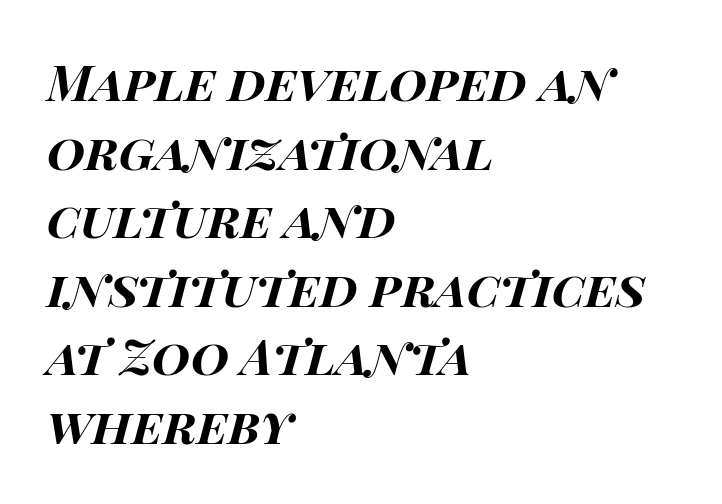
This sample keeps an unexceptional amount of space between lines. Quick note: underline off. The face used here is proportionally spaced, like ordinary book or web type. Teacher's note: observe the even left margin — that is flush-left alignment. Looking at the ascenders, they clearly lean.
